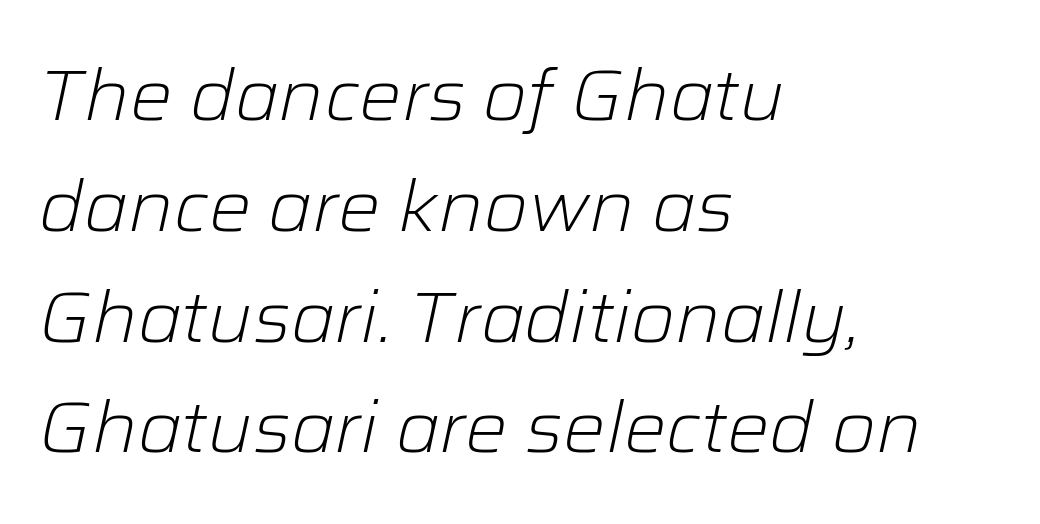
If you drew a line through each stem, it would be angled. Descenders are the only things crossing below the line. Layout note: lines flush left. Is this a fixed-width face? No — the glyphs have proportional, varying widths.
